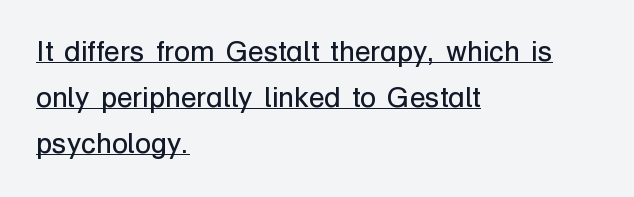
The image shows 29 px regular-weight sans-serif type, upright; set left-aligned, normal line spacing (1.59x), normal letter spacing, underlined; low stroke contrast and a medium x-height.
